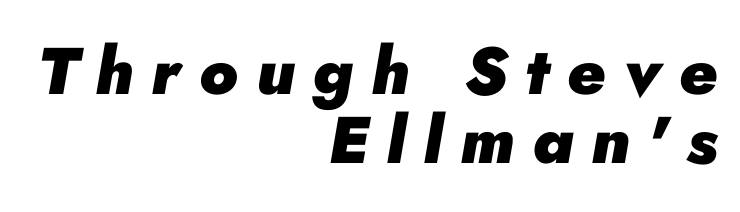
The image shows 66 px heavy type, italic (leaning right); set right-aligned, tight line spacing (1.05x), unusually wide letter spacing (+0.27 em), not underlined; low stroke contrast and a small x-height.
